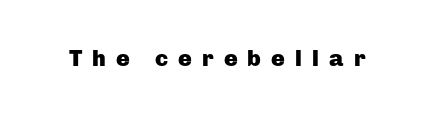
Style check: upright. The area under the type is left untouched. A typesetter would call this heavily tracked-out type. Typographic density is high because the face is bold.
